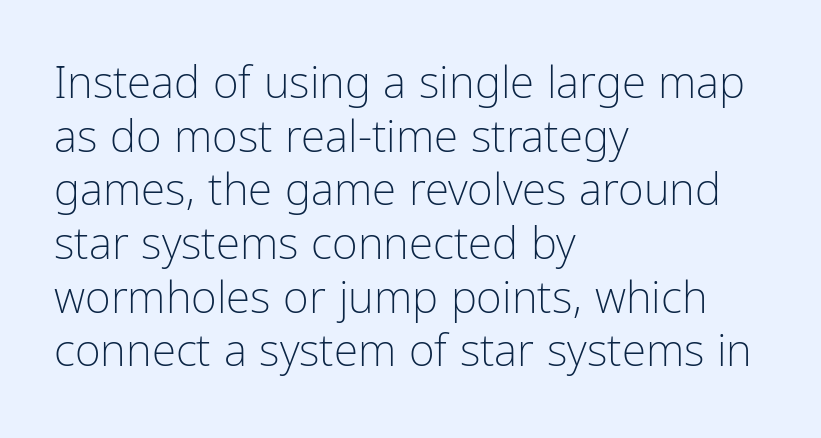
Q: Is the text bold? A: No.
Q: Is the text italic (slanted)? A: No, it is upright.
Q: Is the typeface a serif or a sans-serif typeface? A: Sans-serif.
Q: Is the text underlined? A: No.
Q: How is the paragraph aligned? A: Left-aligned.
Q: Is the spacing between letters normal or unusually wide? A: Normal.
Q: Width (condensed, normal, or wide)? A: Condensed.
Q: Stroke contrast? A: Low.
Q: x-height? A: Medium.
Q: Monospaced? A: No.
